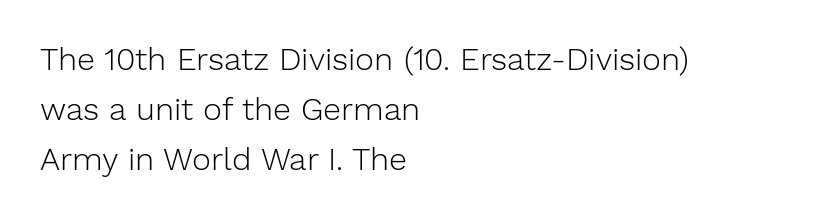
Q: Is the text bold? A: No.
Q: Is the text italic (slanted)? A: No, it is upright.
Q: Is the typeface a serif or a sans-serif typeface? A: Sans-serif.
Q: Is the text underlined? A: No.
Q: How is the paragraph aligned? A: Left-aligned.
Q: Is the spacing between letters normal or unusually wide? A: Normal.
Q: Is the spacing between lines tight, normal or loose? A: Normal.
Q: Width (condensed, normal, or wide)? A: Normal.
Q: Stroke contrast? A: Low.
Q: x-height? A: Medium.
Q: Monospaced? A: No.
